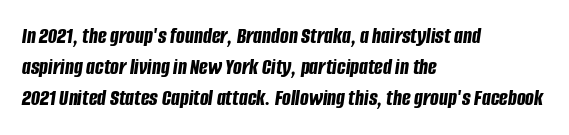
Q: Is the text bold? A: Yes.
Q: Is the text italic (slanted)? A: Yes, it leans right by about 8 degrees.
Q: Is the text underlined? A: No.
Q: How is the paragraph aligned? A: Left-aligned.
Q: Is the spacing between letters normal or unusually wide? A: Normal.
Q: Is the spacing between lines tight, normal or loose? A: Normal.
